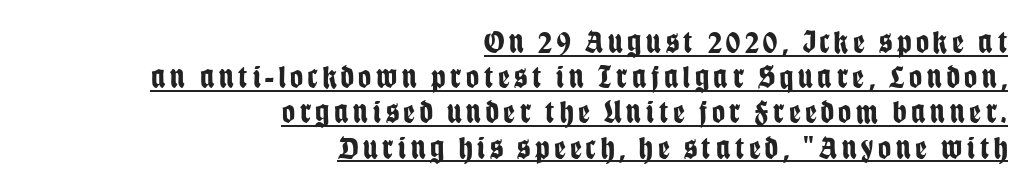
{"serif": "no", "italic": "no", "bold": "yes", "weight": "bold", "width": "condensed", "stroke_contrast": "low", "x_height": "large", "monospaced": "no", "underline": "yes", "align": "right", "line_spacing": "tight", "line_spacing_ratio": 1.1, "glyph_px": 32}
